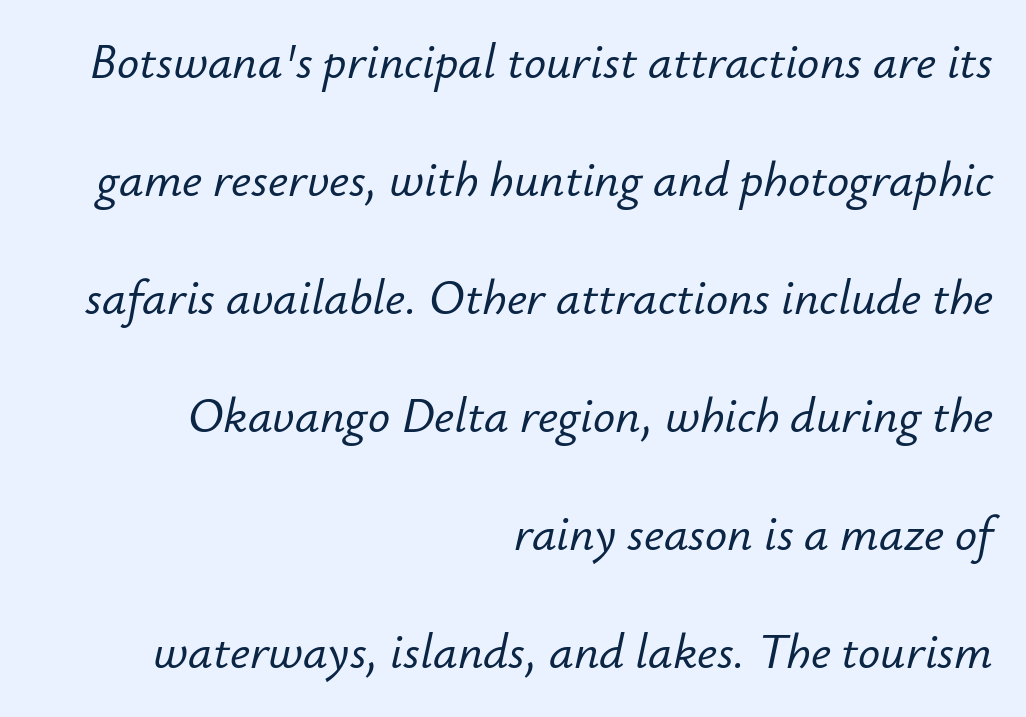
Q: Is the text italic (slanted)? A: Yes, it leans right by about 12 degrees.
Q: Is the text underlined? A: No.
Q: How is the paragraph aligned? A: Right-aligned.
Q: Is the spacing between letters normal or unusually wide? A: Normal.
Q: Is the spacing between lines tight, normal or loose? A: Loose.
Q: Width (condensed, normal, or wide)? A: Normal.
Q: Stroke contrast? A: Low.
Q: x-height? A: Small.
Q: Monospaced? A: No.
